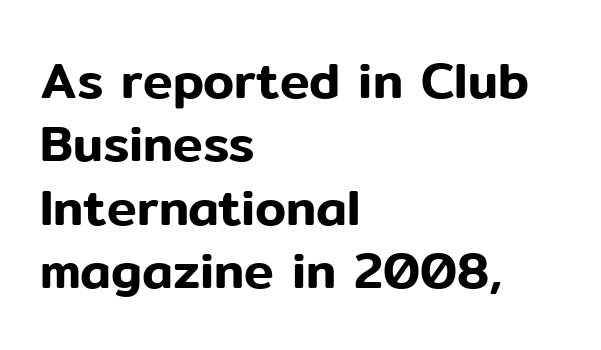
The image shows 50 px sans-serif type, upright; set left-aligned, normal line spacing (1.27x), normal letter spacing, not underlined; low stroke contrast and a medium x-height.
